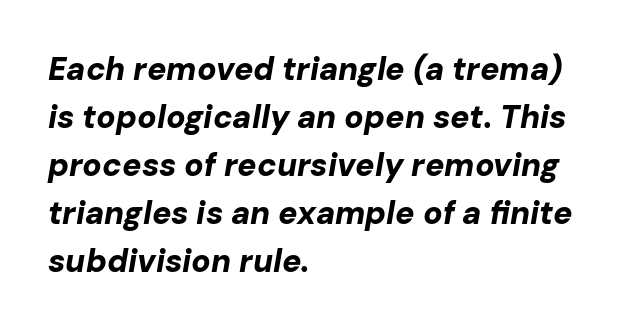
Does extra space separate the letters? No, they use regular spacing. What's the leading like? Ordinary, nothing unusual. You could not count columns in this text — the font is proportionally spaced. Compared with an ordinary text face, these strokes are far heavier — a full bold. Descender tails drop into unmarked territory. Leftover space on each line is placed entirely after the last word.
